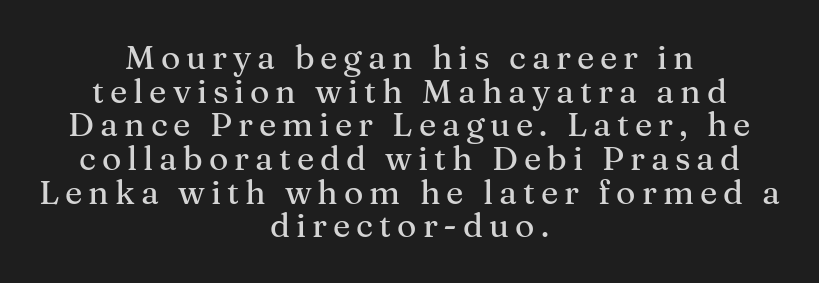
Q: Is the text italic (slanted)? A: No, it is upright.
Q: Is the typeface a serif or a sans-serif typeface? A: Serif.
Q: Is the text underlined? A: No.
Q: How is the paragraph aligned? A: Centered.
Q: Is the spacing between lines tight, normal or loose? A: Tight.
Q: Width (condensed, normal, or wide)? A: Normal.
Q: Stroke contrast? A: Medium.
Q: x-height? A: Medium.
Q: Monospaced? A: No.
